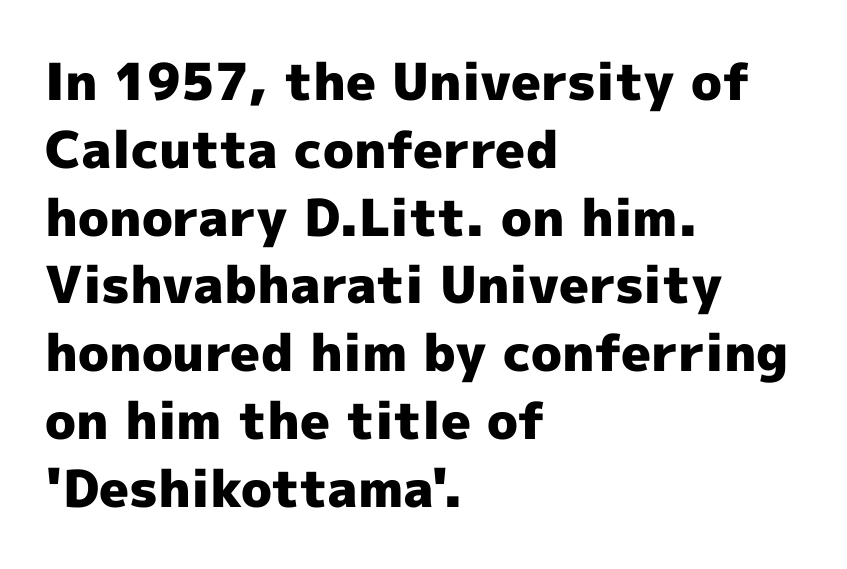
The image shows 51 px heavy sans-serif type, upright; set left-aligned, normal line spacing (1.33x), normal letter spacing, not underlined; a medium x-height.
